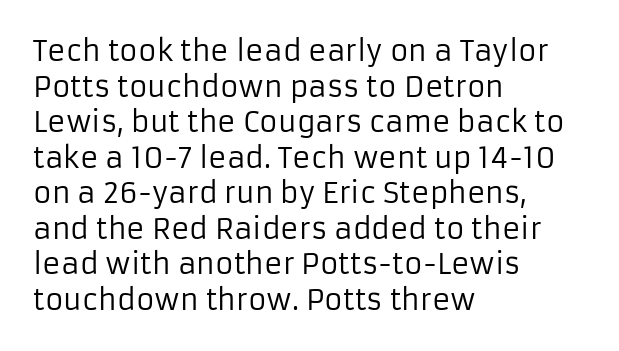
Q: Is the text bold? A: No.
Q: Is the text italic (slanted)? A: No, it is upright.
Q: Is the typeface a serif or a sans-serif typeface? A: Sans-serif.
Q: Is the text underlined? A: No.
Q: How is the paragraph aligned? A: Left-aligned.
Q: Is the spacing between letters normal or unusually wide? A: Normal.
Q: Is the spacing between lines tight, normal or loose? A: Normal.
Q: Width (condensed, normal, or wide)? A: Normal.
Q: Stroke contrast? A: Low.
Q: x-height? A: Medium.
Q: Monospaced? A: No.
